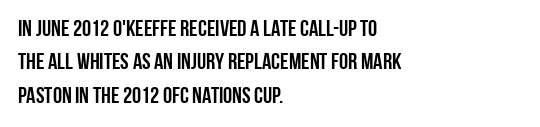
{"italic": "no", "underline": "no", "align": "left", "line_spacing": "normal", "line_spacing_ratio": 1.45, "letter_spacing": "normal", "letter_spacing_em": 0.0, "glyph_px": 23}
